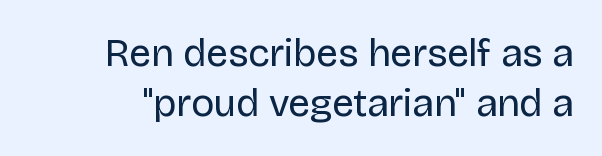
Q: Is the text bold? A: No.
Q: Is the text italic (slanted)? A: No, it is upright.
Q: Is the typeface a serif or a sans-serif typeface? A: Sans-serif.
Q: Is the text underlined? A: No.
Q: Is the spacing between letters normal or unusually wide? A: Normal.
Q: Is the spacing between lines tight, normal or loose? A: Normal.
Q: Width (condensed, normal, or wide)? A: Normal.
Q: Stroke contrast? A: Low.
Q: x-height? A: Large.
Q: Monospaced? A: No.
